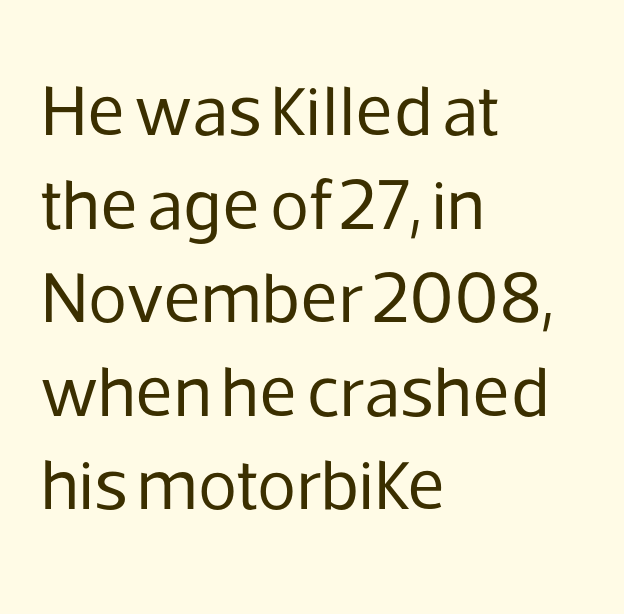
Q: Is the text bold? A: No.
Q: Is the text italic (slanted)? A: No, it is upright.
Q: Is the typeface a serif or a sans-serif typeface? A: Sans-serif.
Q: Is the text underlined? A: No.
Q: How is the paragraph aligned? A: Left-aligned.
Q: Is the spacing between letters normal or unusually wide? A: Normal.
Q: Is the spacing between lines tight, normal or loose? A: Normal.
Q: Width (condensed, normal, or wide)? A: Normal.
Q: Stroke contrast? A: Low.
Q: x-height? A: Medium.
Q: Monospaced? A: No.
